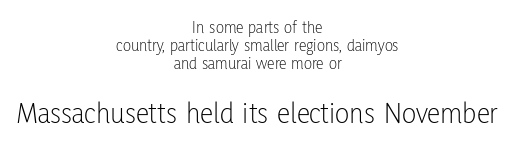
{"serif": "no", "italic": "no", "bold": "no", "weight": "light", "width": "condensed", "stroke_contrast": "low", "x_height": "medium", "monospaced": "no", "underline": "no", "align": "center", "line_spacing": "tight", "line_spacing_ratio": 1.06, "letter_spacing": "normal", "letter_spacing_em": 0.0, "larger_block": "second", "size_ratio": 1.76, "glyph_px": 30}
